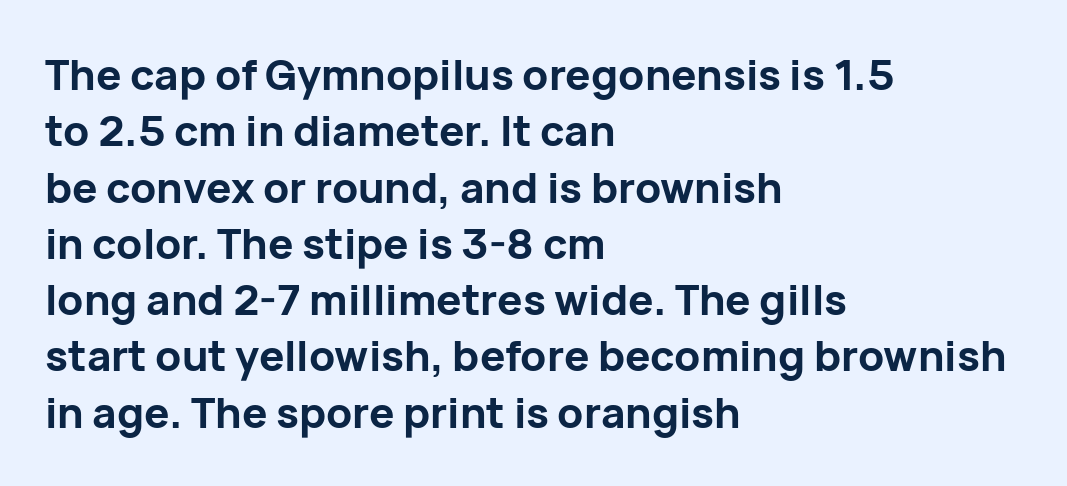
The image shows 42 px bold sans-serif type, upright; set left-aligned, normal line spacing (1.34x), normal letter spacing, not underlined; low stroke contrast and a medium x-height.
